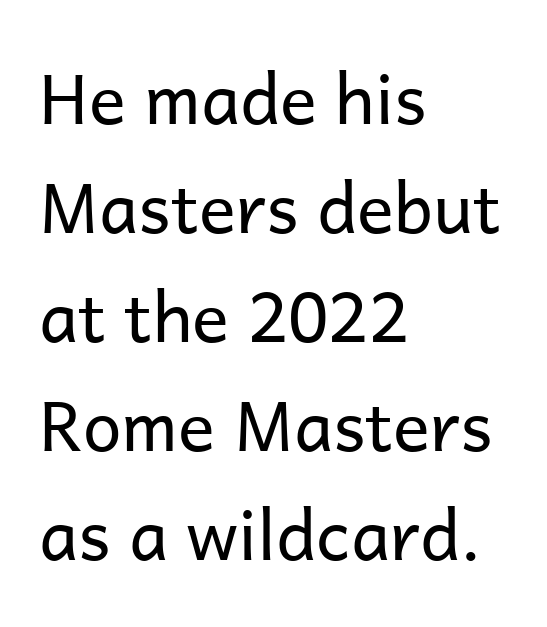
Unlike italic type, these characters show no tilt at all. Proportional: the letters do not fall into vertical columns. The paragraph shown leans on its left margin. Unmarked baselines from the first word to the last.
